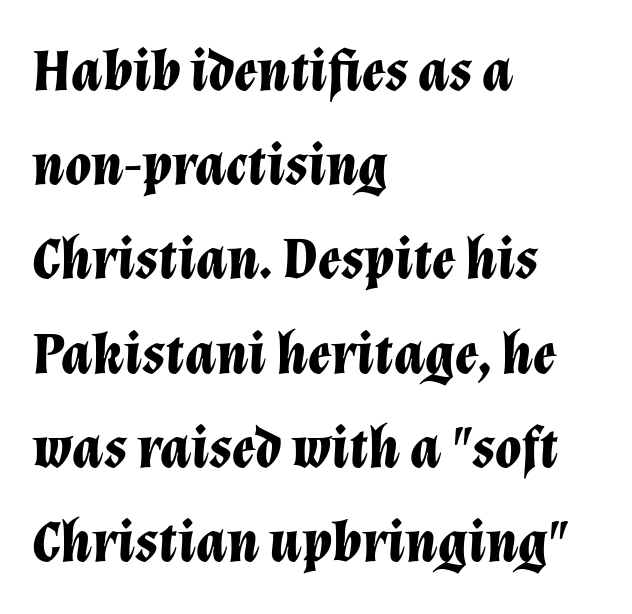
Q: Is the text bold? A: Yes.
Q: Is the text italic (slanted)? A: Yes, it leans right by about 12 degrees.
Q: Is the text underlined? A: No.
Q: How is the paragraph aligned? A: Left-aligned.
Q: Is the spacing between letters normal or unusually wide? A: Normal.
Q: Is the spacing between lines tight, normal or loose? A: Normal.
Q: Width (condensed, normal, or wide)? A: Normal.
Q: Stroke contrast? A: Low.
Q: x-height? A: Medium.
Q: Monospaced? A: No.
